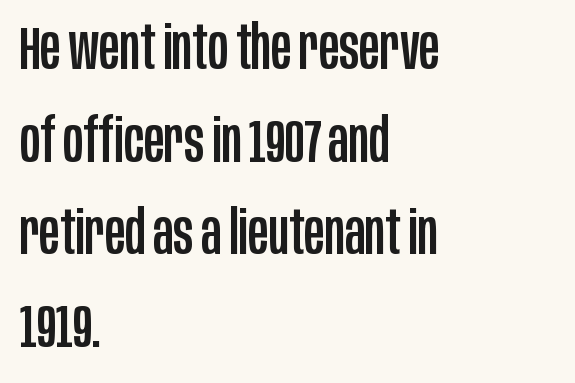
Nobody touched the tracking dial on this one. Has an underline been added? It has not. Teacher's note: observe the even left margin — that is flush-left alignment. No feet cap the strokes, marking this as sans-serif type.
